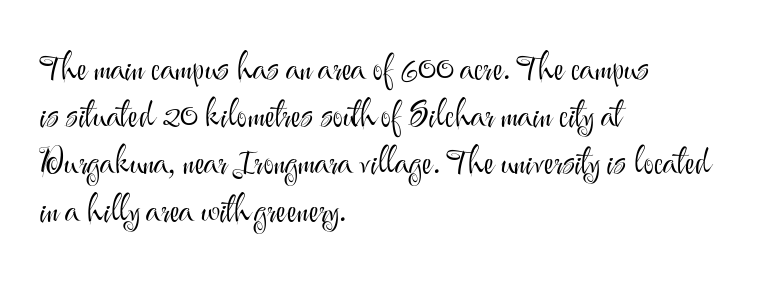
Q: Is the text bold? A: No.
Q: Is the typeface a serif or a sans-serif typeface? A: Sans-serif.
Q: Is the text underlined? A: No.
Q: How is the paragraph aligned? A: Left-aligned.
Q: Is the spacing between letters normal or unusually wide? A: Normal.
Q: Is the spacing between lines tight, normal or loose? A: Normal.
Q: Width (condensed, normal, or wide)? A: Normal.
Q: Stroke contrast? A: Medium.
Q: x-height? A: Small.
Q: Monospaced? A: No.
